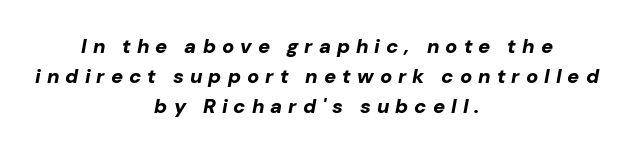
Q: Is the text bold? A: Yes.
Q: Is the text italic (slanted)? A: Yes, it leans right by about 10 degrees.
Q: Is the text underlined? A: No.
Q: How is the paragraph aligned? A: Centered.
Q: Is the spacing between letters normal or unusually wide? A: Unusually wide.
Q: Is the spacing between lines tight, normal or loose? A: Normal.
